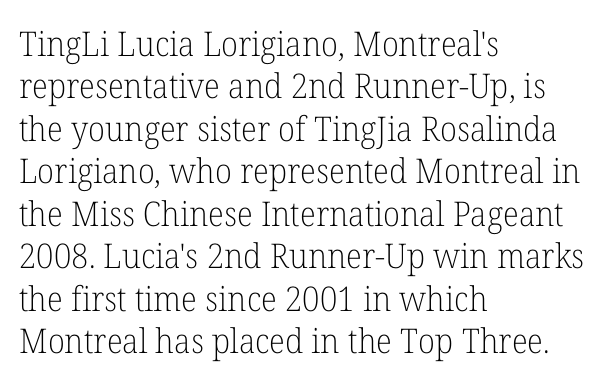
Q: Is the text bold? A: No.
Q: Is the text italic (slanted)? A: No, it is upright.
Q: Is the typeface a serif or a sans-serif typeface? A: Serif.
Q: Is the text underlined? A: No.
Q: How is the paragraph aligned? A: Left-aligned.
Q: Is the spacing between letters normal or unusually wide? A: Normal.
Q: Is the spacing between lines tight, normal or loose? A: Normal.
Q: Width (condensed, normal, or wide)? A: Normal.
Q: Stroke contrast? A: Low.
Q: x-height? A: Medium.
Q: Monospaced? A: No.
